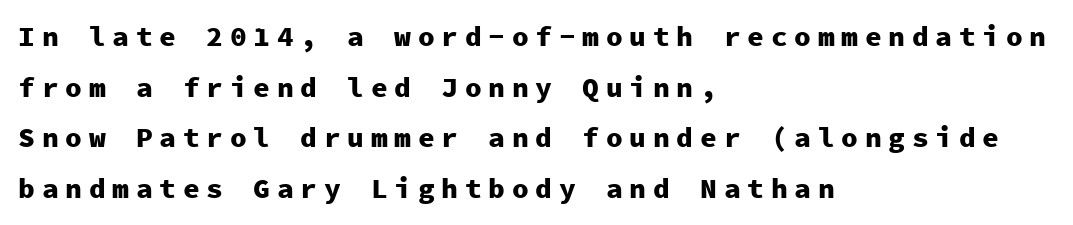
The image shows 28 px heavy sans-serif type, upright, monospaced; set left-aligned, line spacing 1.81x, unusually wide letter spacing (+0.24 em), not underlined; low stroke contrast and a medium x-height.
